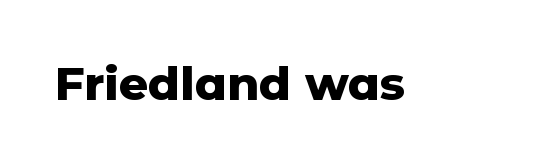
This rendering features lettering with no underline. The type sits square on the baseline with zero lean. Unlike a traditional serif, this face leaves its strokes unadorned. Is this a fixed-width face? No — the glyphs have proportional, varying widths.
